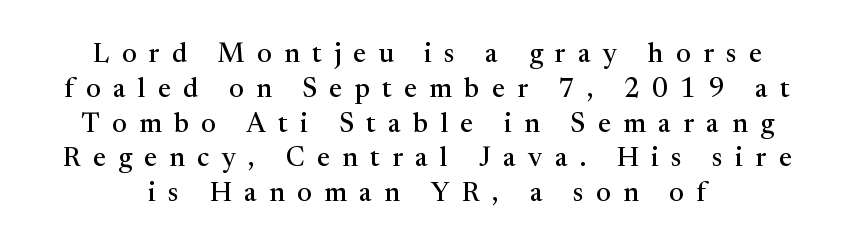
{"italic": "no", "underline": "no", "align": "center", "line_spacing": "normal", "line_spacing_ratio": 1.29, "letter_spacing": "wide", "letter_spacing_em": 0.46, "glyph_px": 27}
